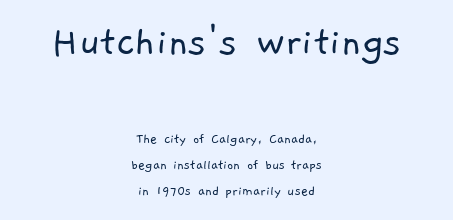
Q: Is the text bold? A: No.
Q: Is the typeface a serif or a sans-serif typeface? A: Sans-serif.
Q: Is the text underlined? A: No.
Q: How is the paragraph aligned? A: Centered.
Q: Is the spacing between letters normal or unusually wide? A: Normal.
Q: Which block of text is set in a larger size, the first (top) or the second (bottom)? A: The first (top) one.
Q: Width (condensed, normal, or wide)? A: Normal.
Q: Stroke contrast? A: Low.
Q: x-height? A: Medium.
Q: Monospaced? A: No.
